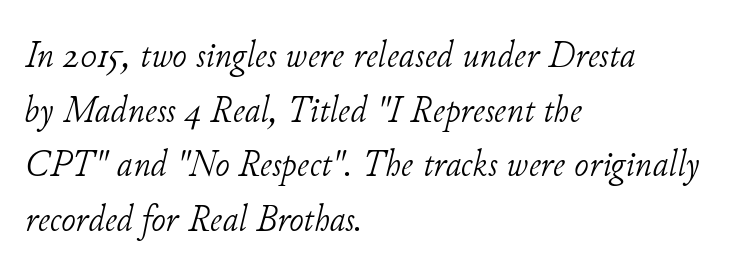
Q: Is the text bold? A: No.
Q: Is the text italic (slanted)? A: Yes, it leans right by about 11 degrees.
Q: Is the typeface a serif or a sans-serif typeface? A: Serif.
Q: Is the text underlined? A: No.
Q: How is the paragraph aligned? A: Left-aligned.
Q: Is the spacing between letters normal or unusually wide? A: Normal.
Q: Is the spacing between lines tight, normal or loose? A: Normal.
Q: Width (condensed, normal, or wide)? A: Normal.
Q: Stroke contrast? A: Low.
Q: x-height? A: Small.
Q: Monospaced? A: No.
